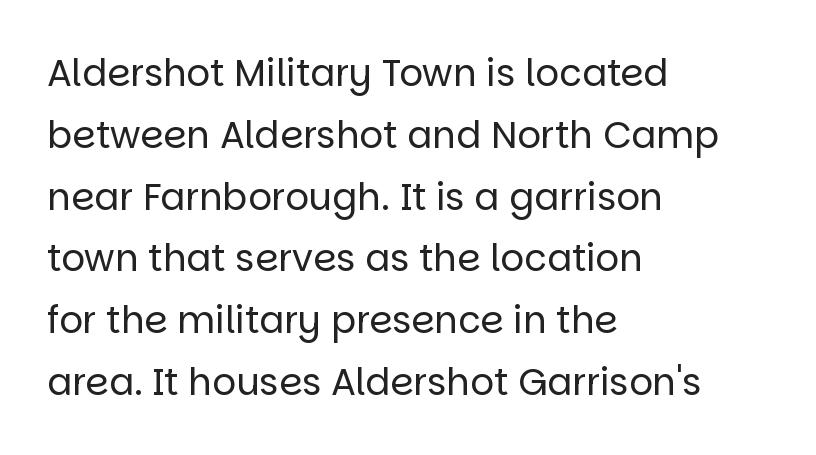
{"serif": "no", "italic": "no", "bold": "no", "weight": "regular", "width": "normal", "stroke_contrast": "low", "x_height": "large", "monospaced": "no", "underline": "no", "align": "left", "line_spacing": "normal", "line_spacing_ratio": 1.67, "letter_spacing": "normal", "letter_spacing_em": 0.0, "glyph_px": 37}
